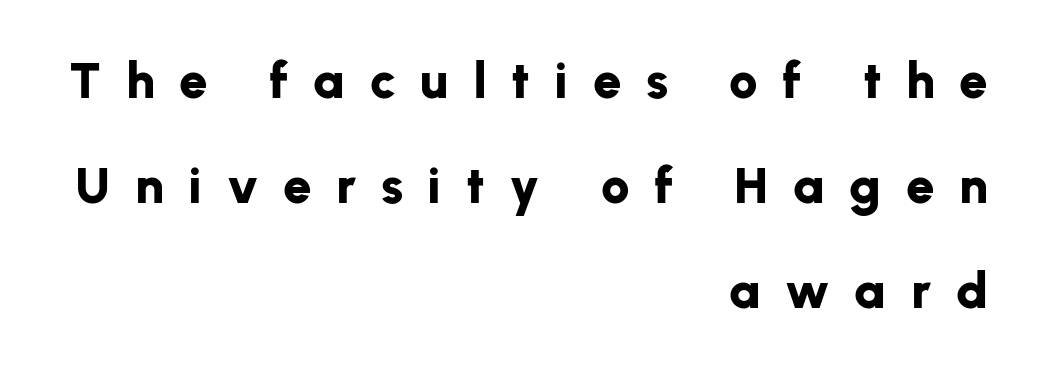
The image shows 51 px bold sans-serif type, upright; set right-aligned, loose line spacing (2.06x), unusually wide letter spacing (+0.48 em), not underlined; low stroke contrast and a medium x-height.
